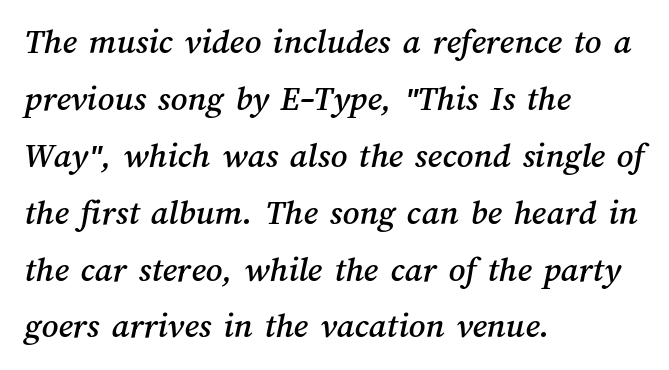
A bare baseline throughout the passage. Rows of type keep a routine distance in the vertical direction. In CSS terms this would be text-align: left. The passage shown is typed in a proportional face where columns would drift. Observe the ordinary spacing: letters are neighbours, not strangers.
